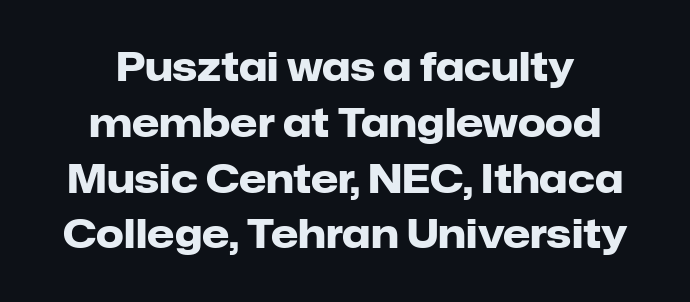
The image shows 39 px heavy sans-serif type, upright; set centered, normal line spacing (1.43x), normal letter spacing, not underlined; low stroke contrast and a medium x-height.
